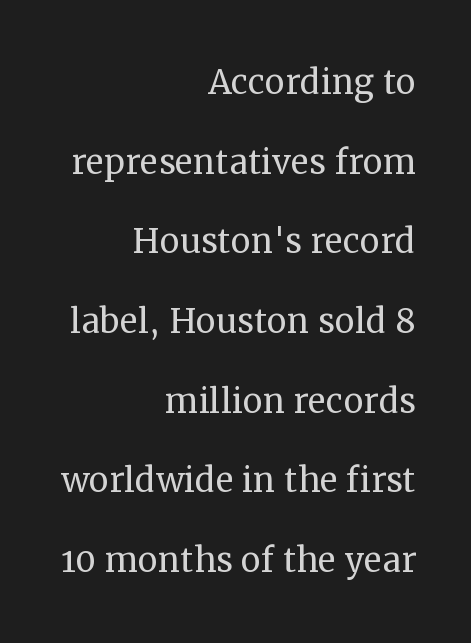
{"serif": "yes", "italic": "no", "bold": "no", "weight": "regular", "width": "normal", "stroke_contrast": "medium", "x_height": "medium", "monospaced": "no", "underline": "no", "align": "right", "line_spacing_ratio": 1.77, "letter_spacing": "normal", "letter_spacing_em": 0.0, "glyph_px": 45}
